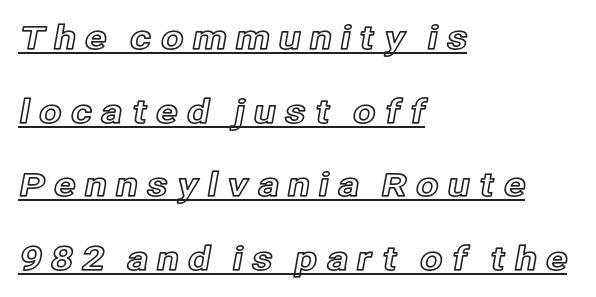
Q: Is the text italic (slanted)? A: Yes.
Q: Is the text underlined? A: Yes.
Q: How is the paragraph aligned? A: Left-aligned.
Q: Is the spacing between letters normal or unusually wide? A: Unusually wide.
Q: Is the spacing between lines tight, normal or loose? A: Loose.
Q: Width (condensed, normal, or wide)? A: Normal.
Q: x-height? A: Medium.
Q: Monospaced? A: No.
